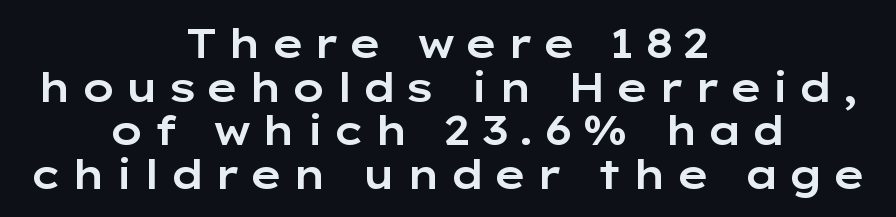
Q: Is the text italic (slanted)? A: No, it is upright.
Q: Is the typeface a serif or a sans-serif typeface? A: Sans-serif.
Q: Is the text underlined? A: No.
Q: How is the paragraph aligned? A: Centered.
Q: Is the spacing between letters normal or unusually wide? A: Unusually wide.
Q: Is the spacing between lines tight, normal or loose? A: Tight.
Q: Width (condensed, normal, or wide)? A: Wide.
Q: Stroke contrast? A: Low.
Q: x-height? A: Medium.
Q: Monospaced? A: No.
